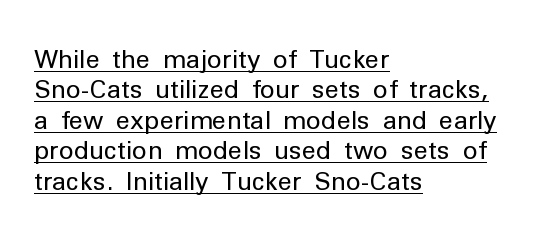
{"italic": "no", "bold": "no", "underline": "yes", "align": "left", "line_spacing_ratio": 1.22, "letter_spacing": "normal", "letter_spacing_em": 0.0, "glyph_px": 25}
